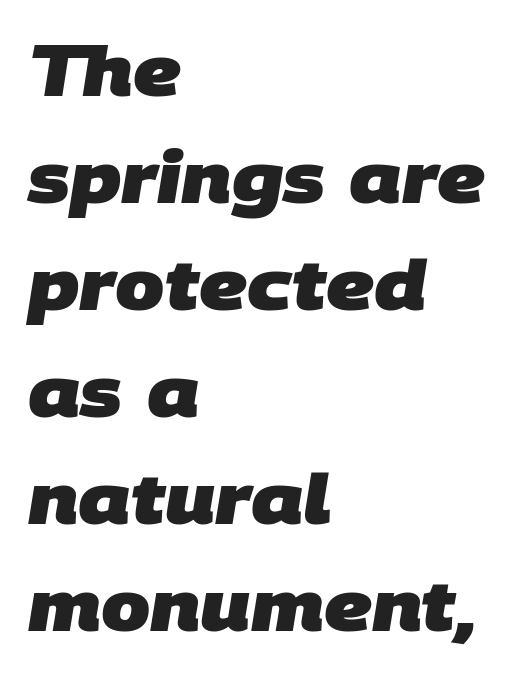
{"serif": "no", "bold": "yes", "weight": "heavy", "width": "normal", "stroke_contrast": "low", "x_height": "large", "monospaced": "no", "underline": "no", "align": "left", "line_spacing": "normal", "line_spacing_ratio": 1.53, "letter_spacing": "normal", "letter_spacing_em": 0.0, "glyph_px": 70}
